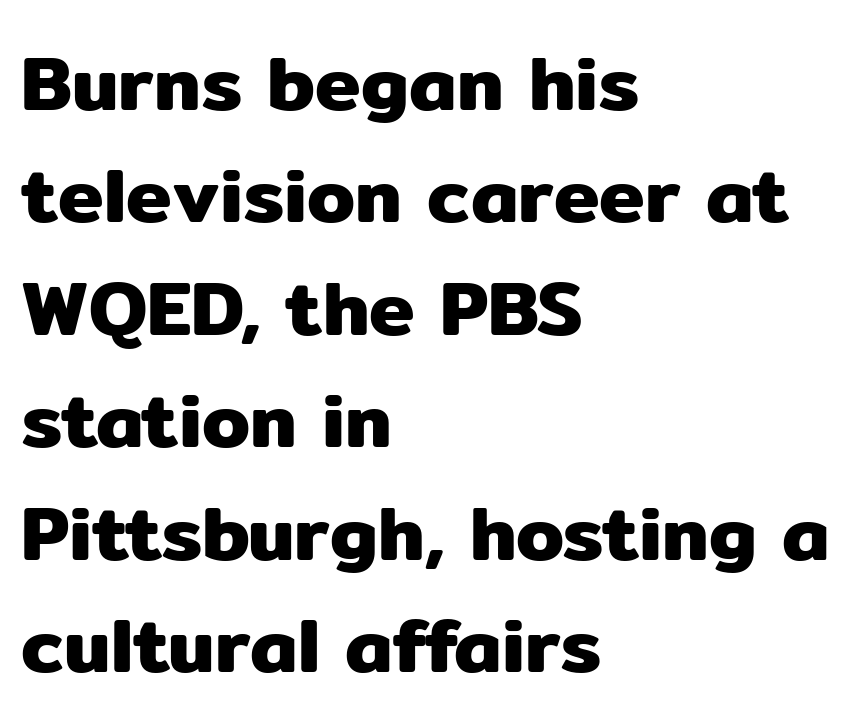
These lines are rendered in a variable-pitch font. The axis of the letterforms is exactly vertical. Rows of type keep a routine distance in the vertical direction. The words here are not underlined. This sample is left-justified, so line endings fall wherever the words run out.
